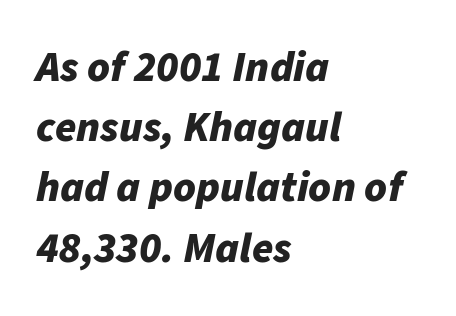
Q: Is the text bold? A: Yes.
Q: Is the text italic (slanted)? A: Yes, it leans right by about 11 degrees.
Q: Is the text underlined? A: No.
Q: How is the paragraph aligned? A: Left-aligned.
Q: Is the spacing between letters normal or unusually wide? A: Normal.
Q: Is the spacing between lines tight, normal or loose? A: Normal.
Q: Width (condensed, normal, or wide)? A: Normal.
Q: Stroke contrast? A: Low.
Q: x-height? A: Medium.
Q: Monospaced? A: No.
